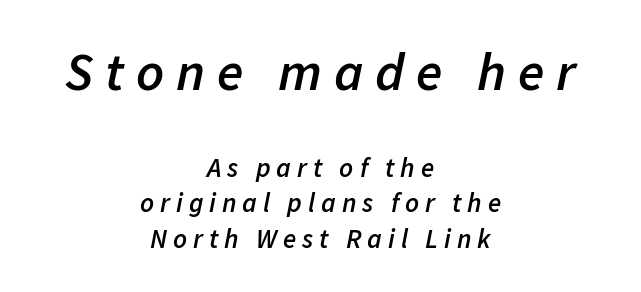
{"italic": "yes", "lean": "right", "slant_degrees": 11, "bold": "semi", "weight": "semibold", "width": "normal", "stroke_contrast": "low", "x_height": "medium", "monospaced": "no", "underline": "no", "align": "center", "line_spacing": "normal", "line_spacing_ratio": 1.31, "letter_spacing": "wide", "letter_spacing_em": 0.22, "larger_block": "first", "size_ratio": 2.0, "glyph_px": 54}
